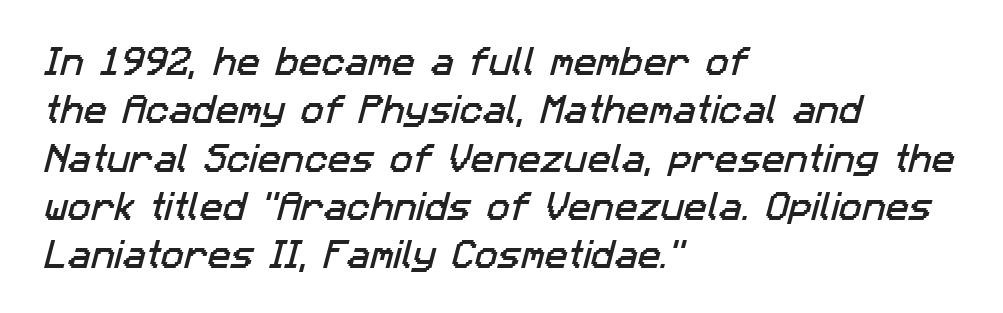
{"serif": "no", "width": "normal", "stroke_contrast": "low", "x_height": "medium", "monospaced": "no", "underline": "no", "align": "left", "line_spacing": "normal", "line_spacing_ratio": 1.56, "letter_spacing": "normal", "letter_spacing_em": 0.0, "glyph_px": 31}
